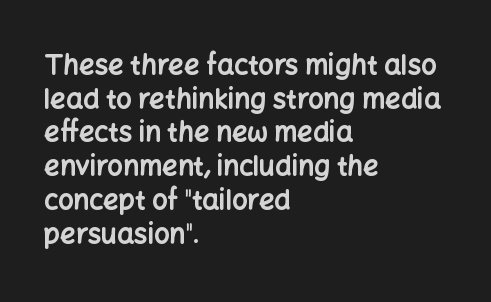
Q: Is the text bold? A: Yes.
Q: Is the text italic (slanted)? A: No, it is upright.
Q: Is the text underlined? A: No.
Q: How is the paragraph aligned? A: Left-aligned.
Q: Is the spacing between letters normal or unusually wide? A: Normal.
Q: Is the spacing between lines tight, normal or loose? A: Normal.
